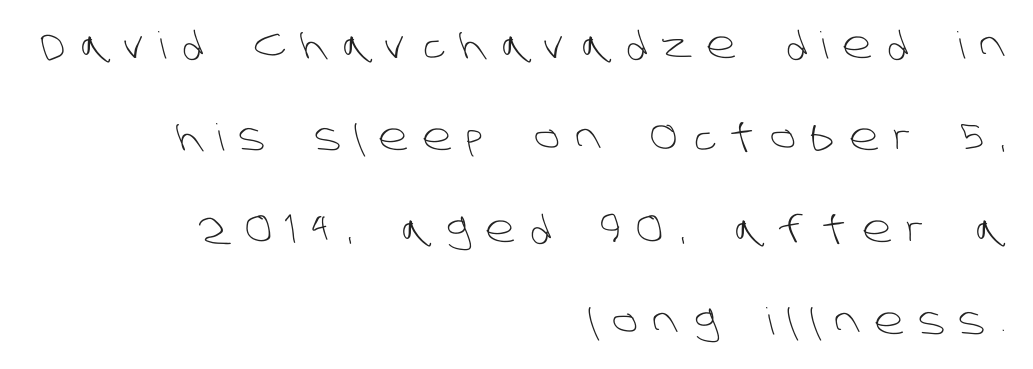
A typesetter would call this leading open, well beyond the default. Looks like regular typesetting: each glyph gets only the width it needs. No feet cap the strokes, marking this as sans-serif type. The space beneath each line is pristine and unruled.
